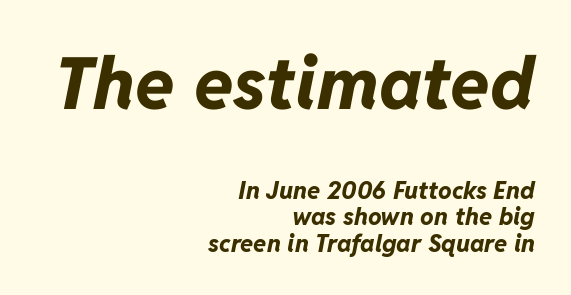
The image shows 72 px bold type, italic (leaning right); set right-aligned, tight line spacing (1.11x), normal letter spacing, not underlined; the first (top) block is 3.0x larger; low stroke contrast and a medium x-height.
